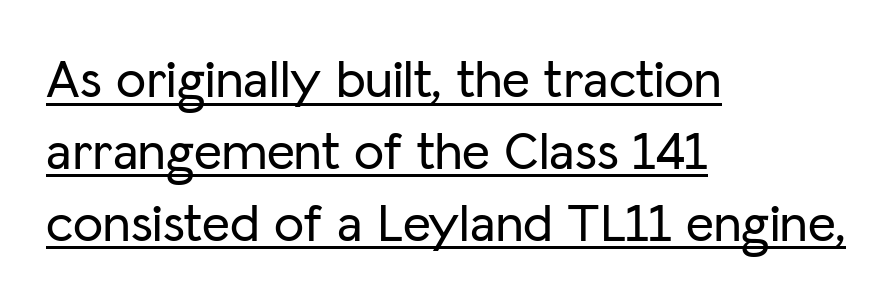
Posture: upright roman. Looks like regular typesetting: each glyph gets only the width it needs. Grotesque or geometric, the face here clearly has no serifs. Leading: standard.
